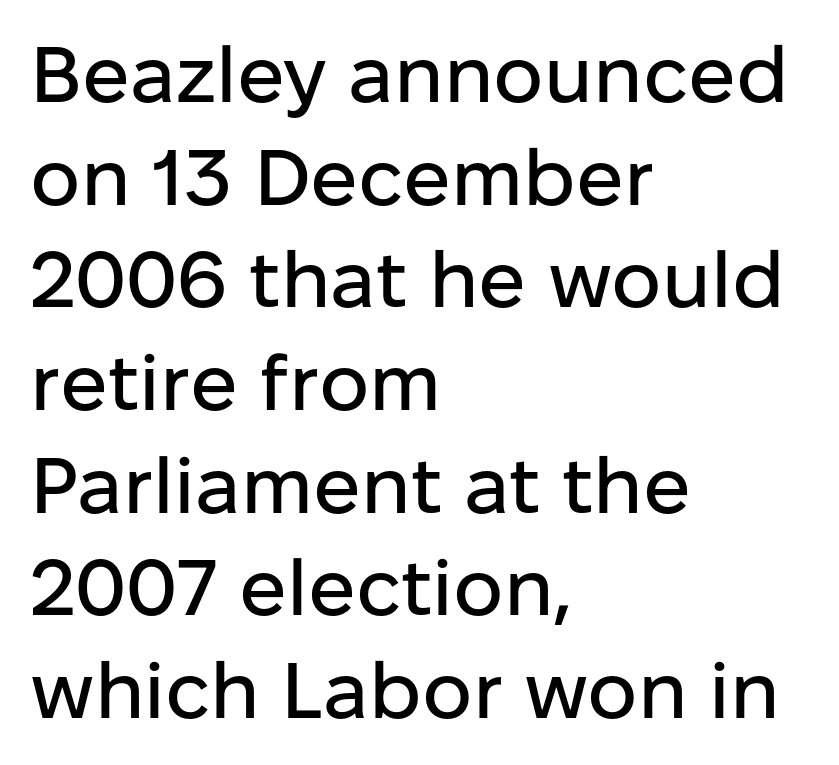
The image shows 79 px sans-serif type, upright; set left-aligned, normal line spacing (1.3x), normal letter spacing, not underlined; low stroke contrast and a medium x-height.
